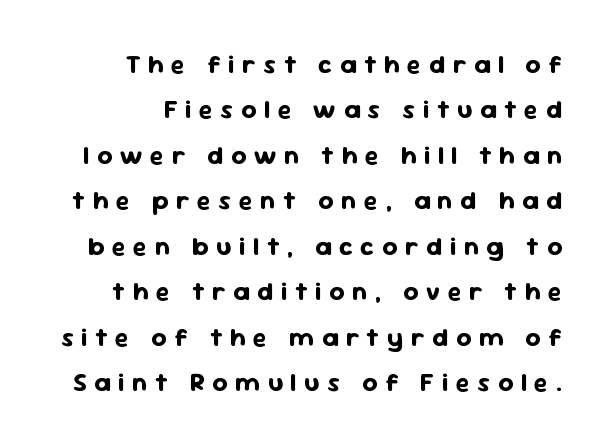
Q: Is the text bold? A: Yes.
Q: Is the text italic (slanted)? A: No, it is upright.
Q: Is the text underlined? A: No.
Q: How is the paragraph aligned? A: Right-aligned.
Q: Is the spacing between letters normal or unusually wide? A: Unusually wide.
